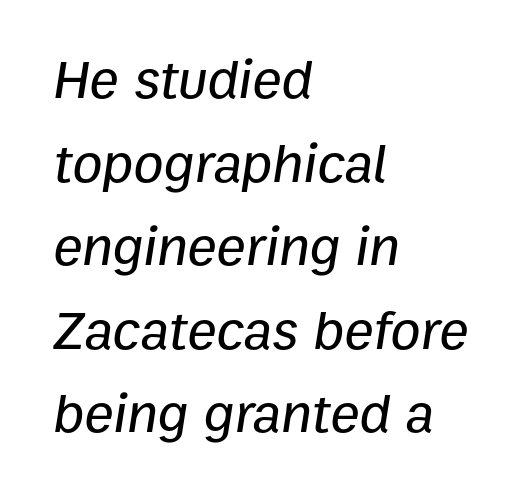
Q: Is the text italic (slanted)? A: Yes, it leans right by about 9 degrees.
Q: Is the text underlined? A: No.
Q: How is the paragraph aligned? A: Left-aligned.
Q: Is the spacing between letters normal or unusually wide? A: Normal.
Q: Is the spacing between lines tight, normal or loose? A: Normal.
Q: Width (condensed, normal, or wide)? A: Normal.
Q: Stroke contrast? A: Low.
Q: x-height? A: Medium.
Q: Monospaced? A: No.
